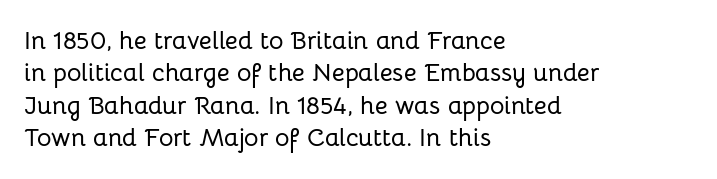
The image shows 25 px text type, upright; set left-aligned, normal line spacing (1.3x), normal letter spacing, not underlined.
